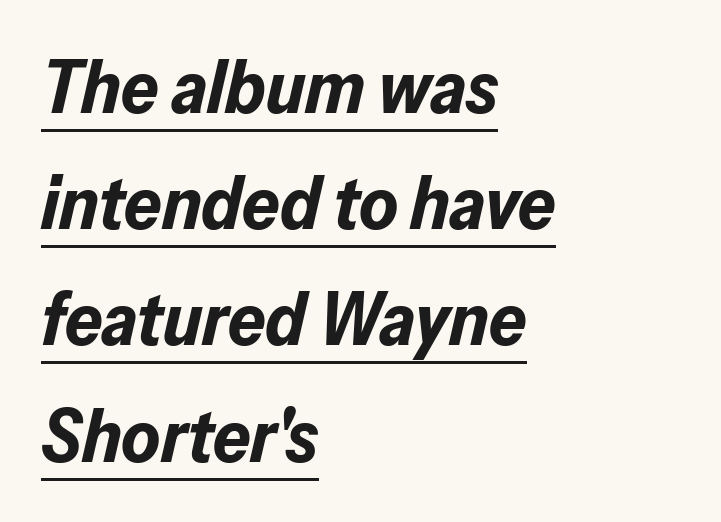
The image shows 74 px bold type, italic (leaning right); set left-aligned, normal line spacing (1.57x), normal letter spacing, underlined; low stroke contrast and a medium x-height.
